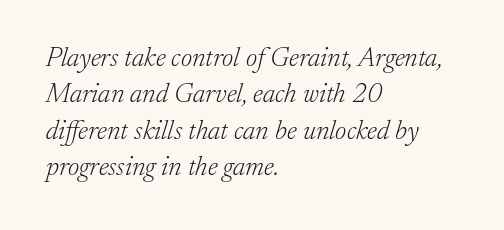
The image shows 27 px text type, italic (leaning right); set left-aligned, normal line spacing (1.35x), normal letter spacing, not underlined.
